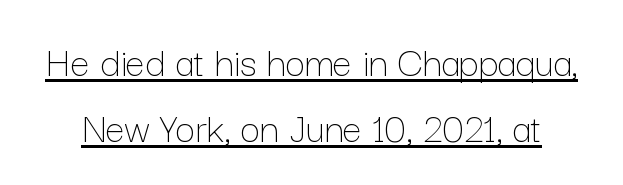
{"italic": "no", "bold": "no", "weight": "thin", "width": "normal", "stroke_contrast": "low", "x_height": "medium", "monospaced": "no", "underline": "yes", "line_spacing": "normal", "line_spacing_ratio": 1.53, "letter_spacing": "normal", "letter_spacing_em": 0.0, "glyph_px": 43}
